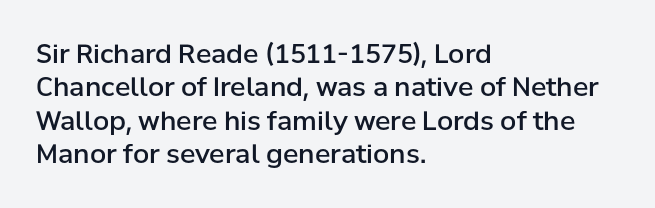
The line texture is even and compact thanks to regular tracking. Tall strokes in this sample are plumb rather than angled. The paragraph shown leans on its left margin. The strip under each line holds only bare page.
